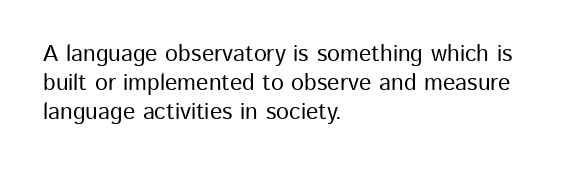
Interline gaps are of average width in this sample. Short note: letters normally spaced. Posture: vertical. The strip under each line holds only bare page. Which margin do the lines hug? The left one — the right edge is uneven.
